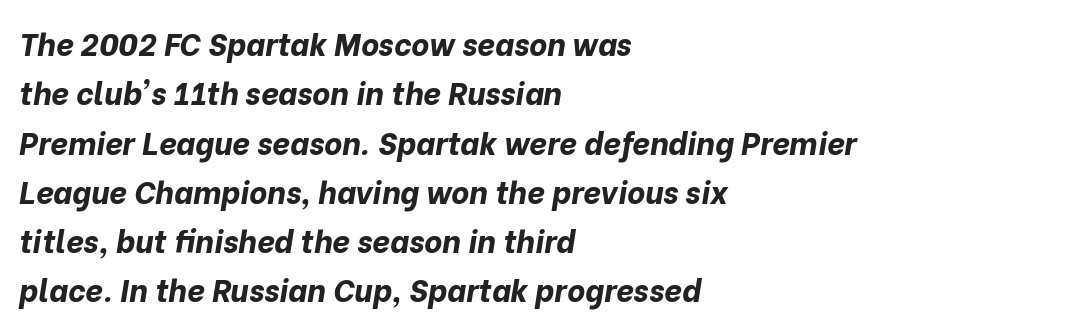
The image shows 31 px bold type, italic (leaning right); set left-aligned, normal line spacing (1.59x), normal letter spacing, not underlined; low stroke contrast and a medium x-height.
